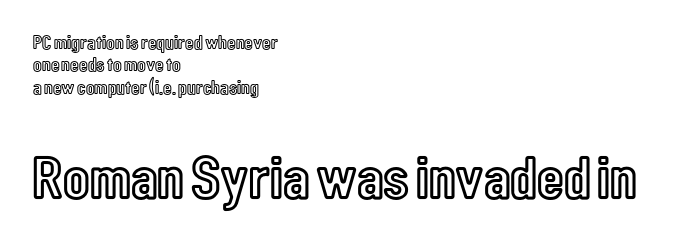
{"italic": "no", "width": "condensed", "x_height": "medium", "monospaced": "no", "underline": "no", "align": "left", "line_spacing": "tight", "line_spacing_ratio": 1.12, "letter_spacing": "normal", "letter_spacing_em": 0.0, "larger_block": "second", "size_ratio": 3.05, "glyph_px": 61}
